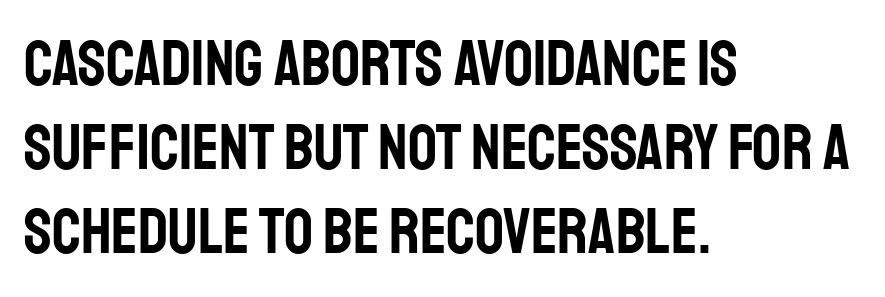
The string is rendered with underlining switched off. Compared with a centered layout, this one pins lines to the left instead. The tracking reads as untouched default to a designer's eye. The text was rendered using a sans face with plain stroke endings.
